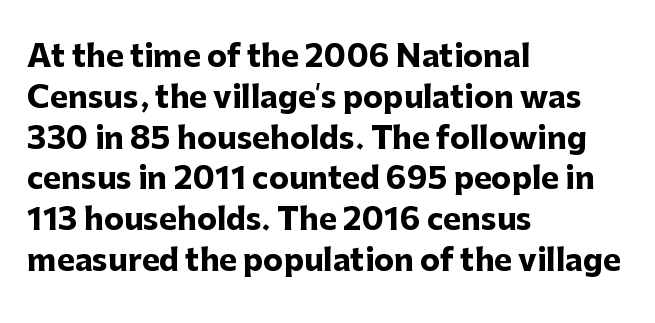
Q: Is the text bold? A: Yes.
Q: Is the text italic (slanted)? A: No, it is upright.
Q: Is the typeface a serif or a sans-serif typeface? A: Sans-serif.
Q: Is the text underlined? A: No.
Q: How is the paragraph aligned? A: Left-aligned.
Q: Is the spacing between letters normal or unusually wide? A: Normal.
Q: Is the spacing between lines tight, normal or loose? A: Normal.
Q: Width (condensed, normal, or wide)? A: Normal.
Q: Stroke contrast? A: Low.
Q: x-height? A: Medium.
Q: Monospaced? A: No.
